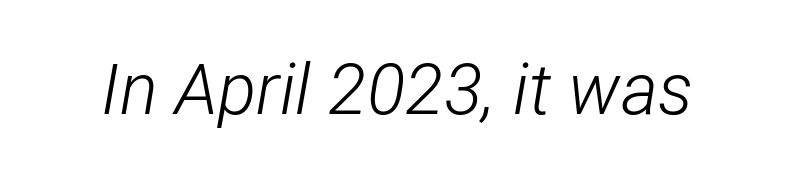
Q: Is the text bold? A: No.
Q: Is the text italic (slanted)? A: Yes, it leans right by about 12 degrees.
Q: Is the text underlined? A: No.
Q: Is the spacing between letters normal or unusually wide? A: Normal.
Q: Width (condensed, normal, or wide)? A: Condensed.
Q: Stroke contrast? A: Low.
Q: x-height? A: Medium.
Q: Monospaced? A: No.
